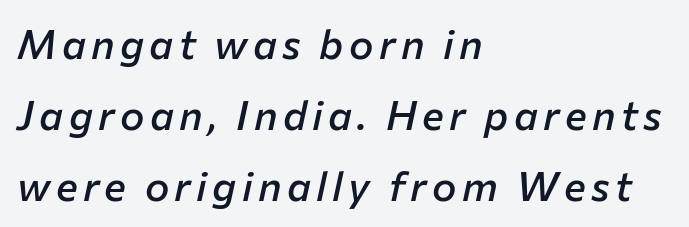
Check the space under the baseline: it is left empty. Each glyph is drawn with semibold strokes, heavier than normal yet not fully bold. Here the designer chose a conventional face with non-uniform glyph widths. The rendering anchors every line to the left-hand side.
